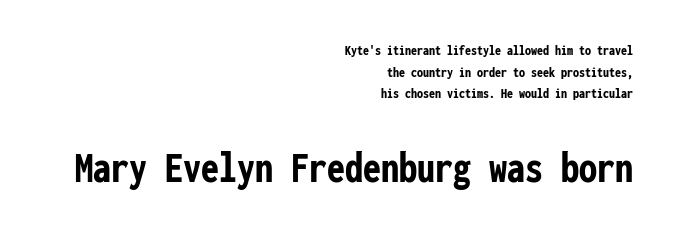
{"serif": "no", "italic": "no", "bold": "yes", "weight": "semibold", "width": "condensed", "stroke_contrast": "low", "x_height": "medium", "monospaced": "yes", "underline": "no", "align": "right", "line_spacing": "normal", "line_spacing_ratio": 1.44, "letter_spacing": "normal", "letter_spacing_em": 0.0, "larger_block": "second", "size_ratio": 3.0, "glyph_px": 45}
